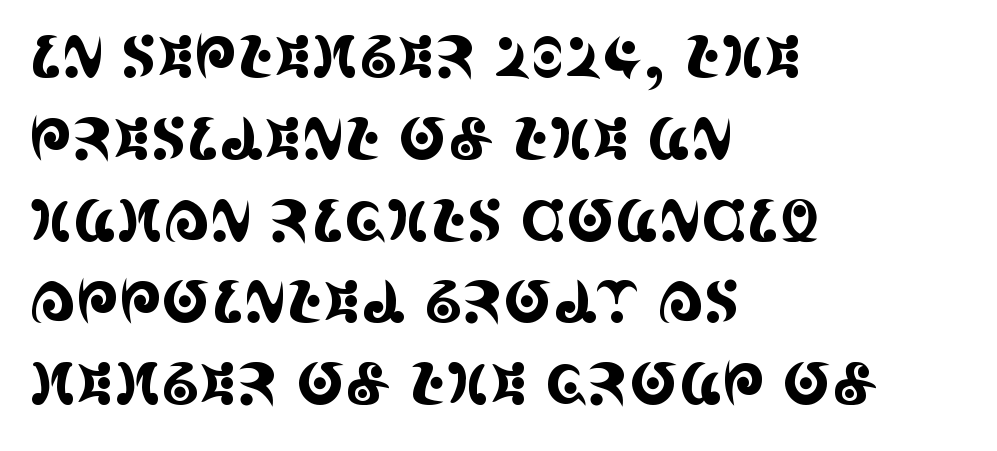
Q: Is the text italic (slanted)? A: No, it is upright.
Q: Is the typeface a serif or a sans-serif typeface? A: Serif.
Q: Is the text underlined? A: No.
Q: How is the paragraph aligned? A: Left-aligned.
Q: Is the spacing between letters normal or unusually wide? A: Normal.
Q: Is the spacing between lines tight, normal or loose? A: Normal.
Q: Width (condensed, normal, or wide)? A: Condensed.
Q: x-height? A: Large.
Q: Monospaced? A: No.
